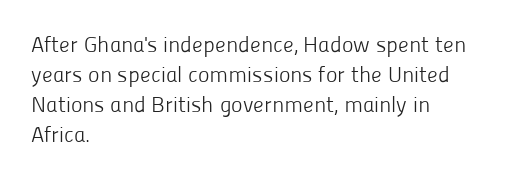
Q: Is the text bold? A: No.
Q: Is the text italic (slanted)? A: No, it is upright.
Q: Is the text underlined? A: No.
Q: How is the paragraph aligned? A: Left-aligned.
Q: Is the spacing between letters normal or unusually wide? A: Normal.
Q: Is the spacing between lines tight, normal or loose? A: Normal.
